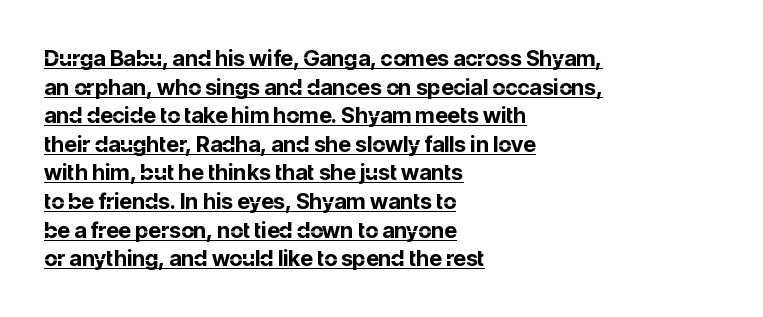
{"italic": "no", "bold": "yes", "underline": "yes", "align": "left", "line_spacing": "normal", "line_spacing_ratio": 1.3, "letter_spacing": "normal", "letter_spacing_em": 0.0, "glyph_px": 22}
